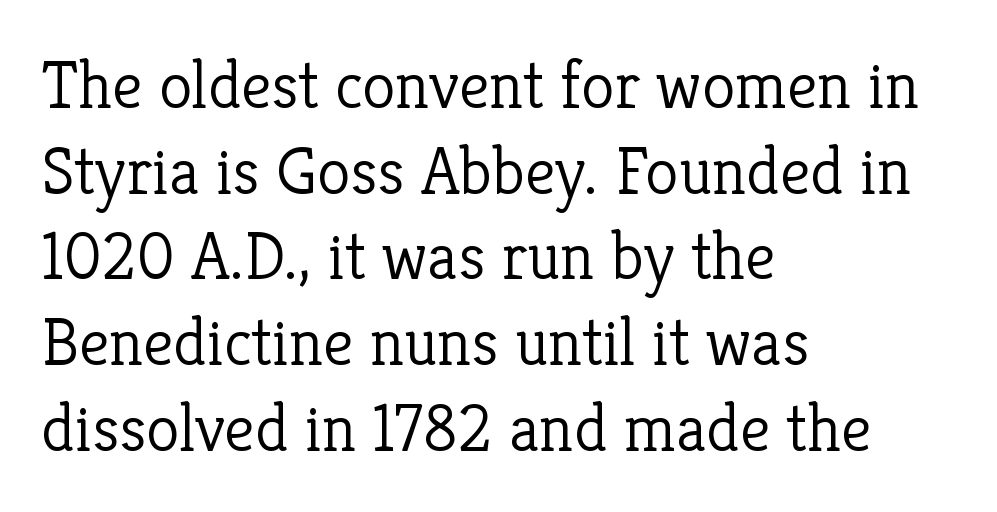
{"serif": "yes", "italic": "no", "bold": "no", "weight": "light", "width": "normal", "stroke_contrast": "low", "x_height": "medium", "monospaced": "no", "underline": "no", "align": "left", "line_spacing": "normal", "line_spacing_ratio": 1.26, "letter_spacing": "normal", "letter_spacing_em": 0.0, "glyph_px": 68}
